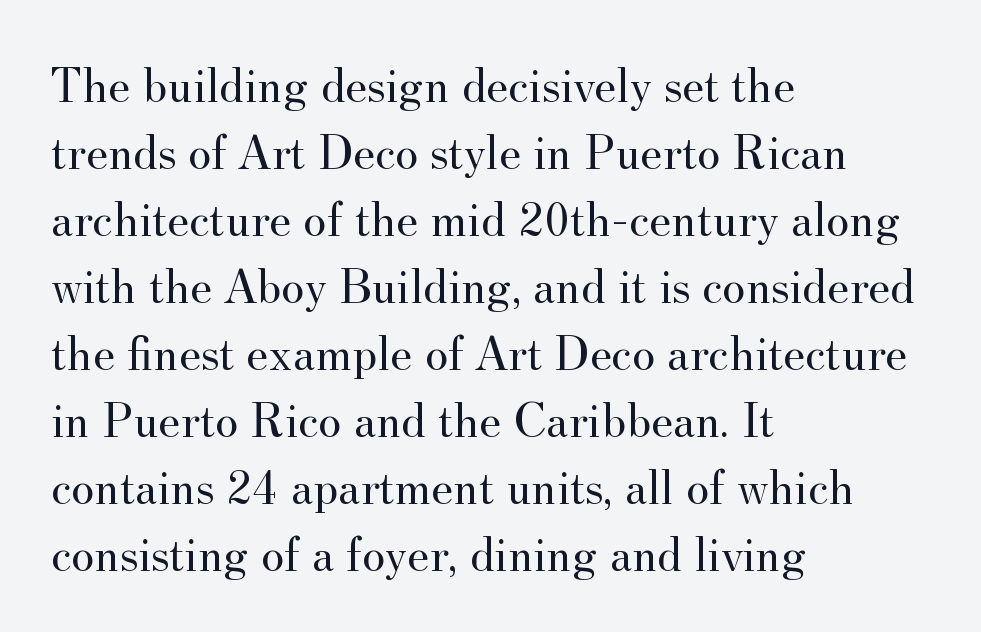
This sample keeps an unexceptional amount of space between lines. The glyphs are unaccompanied by any horizontal stroke below them. Looks like regular typesetting: each glyph gets only the width it needs. The typesetter chose a ragged-right arrangement here.
